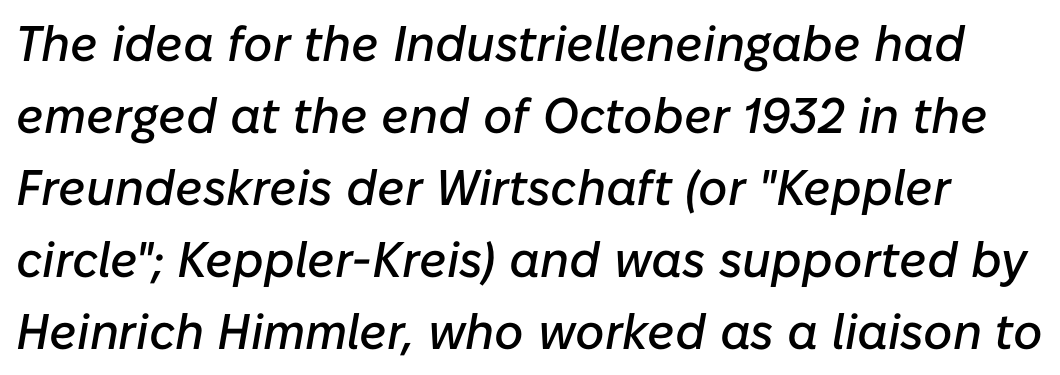
Q: Is the text italic (slanted)? A: Yes, it leans right by about 10 degrees.
Q: Is the text underlined? A: No.
Q: Is the spacing between letters normal or unusually wide? A: Normal.
Q: Is the spacing between lines tight, normal or loose? A: Normal.
Q: Width (condensed, normal, or wide)? A: Normal.
Q: Stroke contrast? A: Low.
Q: x-height? A: Medium.
Q: Monospaced? A: No.
